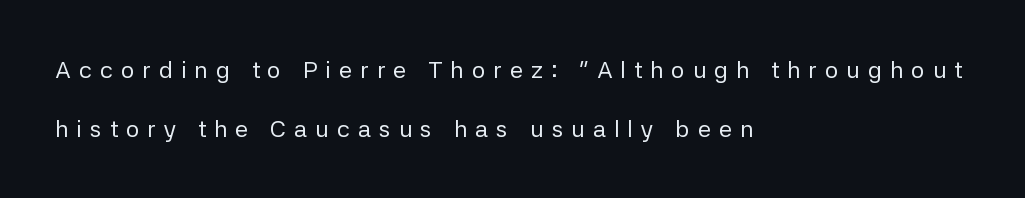
{"italic": "no", "bold": "no", "underline": "no", "align": "left", "line_spacing": "loose", "line_spacing_ratio": 2.45, "letter_spacing": "wide", "letter_spacing_em": 0.33, "glyph_px": 24}
